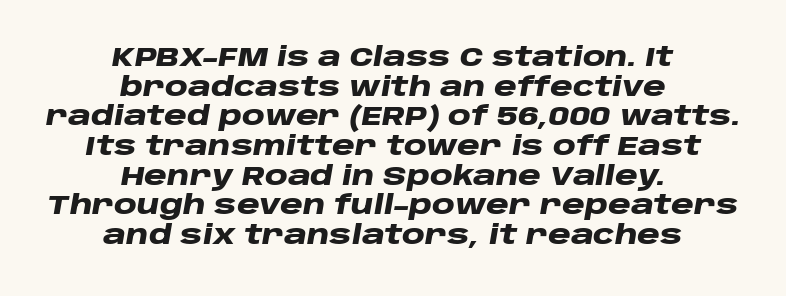
{"italic": "yes", "lean": "right", "slant_degrees": 10, "bold": "yes", "underline": "no", "align": "center", "line_spacing": "tight", "line_spacing_ratio": 1.14, "letter_spacing": "normal", "letter_spacing_em": 0.0, "glyph_px": 26}
